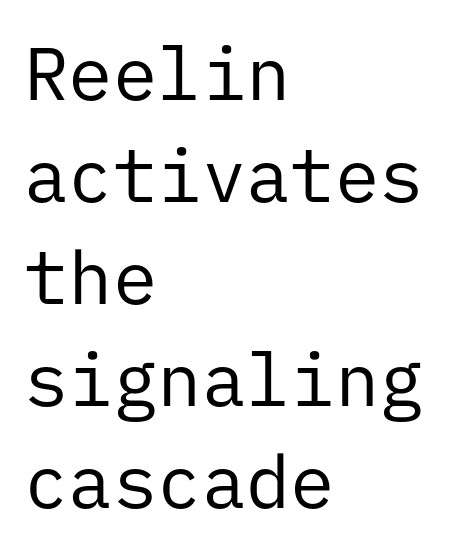
The image shows 74 px regular-weight sans-serif type, upright, monospaced; set left-aligned, normal line spacing (1.38x), normal letter spacing, not underlined; low stroke contrast and a medium x-height.
